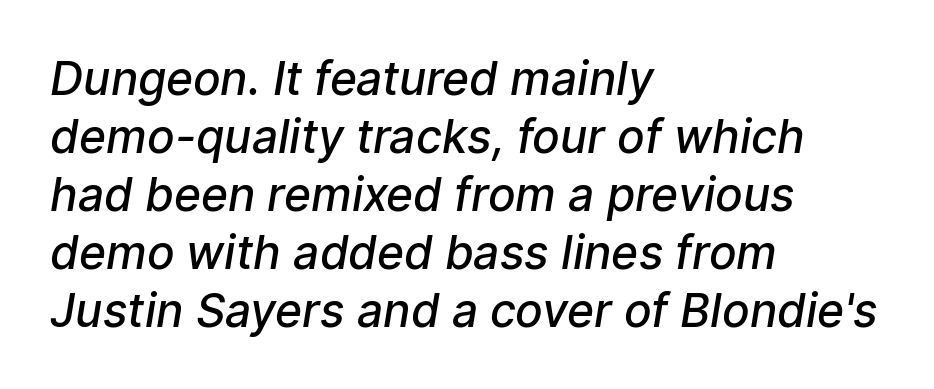
The image shows 46 px semibold sans-serif type; set left-aligned, normal line spacing (1.26x), normal letter spacing, not underlined; low stroke contrast and a medium x-height.
